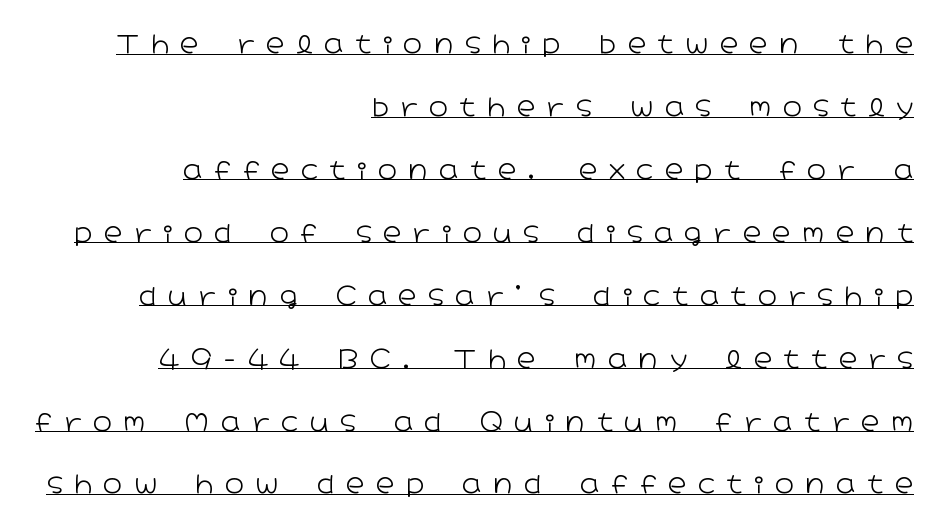
The image shows 26 px text type, upright; set right-aligned, loose line spacing (2.42x), unusually wide letter spacing (+0.44 em), underlined.
